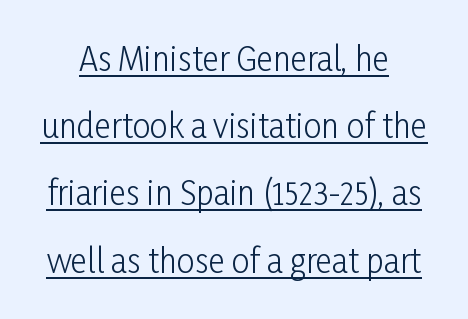
{"serif": "no", "italic": "no", "bold": "no", "weight": "light", "width": "condensed", "stroke_contrast": "low", "x_height": "medium", "monospaced": "no", "underline": "yes", "line_spacing": "loose", "line_spacing_ratio": 2.1, "letter_spacing": "normal", "letter_spacing_em": 0.0, "glyph_px": 32}
